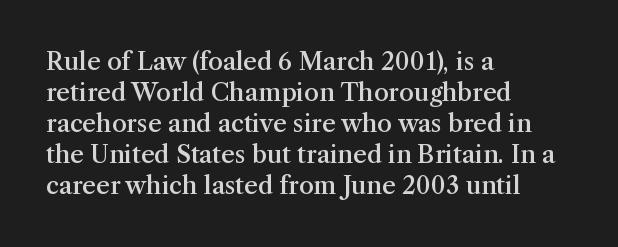
The image shows 24 px text type, upright; set left-aligned, normal line spacing (1.29x), normal letter spacing, not underlined.
